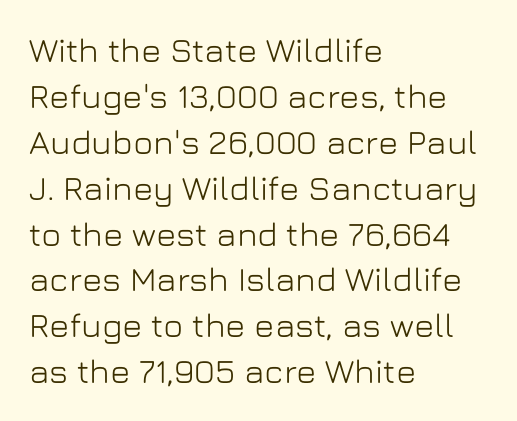
{"serif": "no", "italic": "no", "width": "normal", "stroke_contrast": "low", "x_height": "medium", "monospaced": "no", "underline": "no", "align": "left", "line_spacing": "normal", "line_spacing_ratio": 1.35, "letter_spacing": "normal", "letter_spacing_em": 0.0, "glyph_px": 34}
